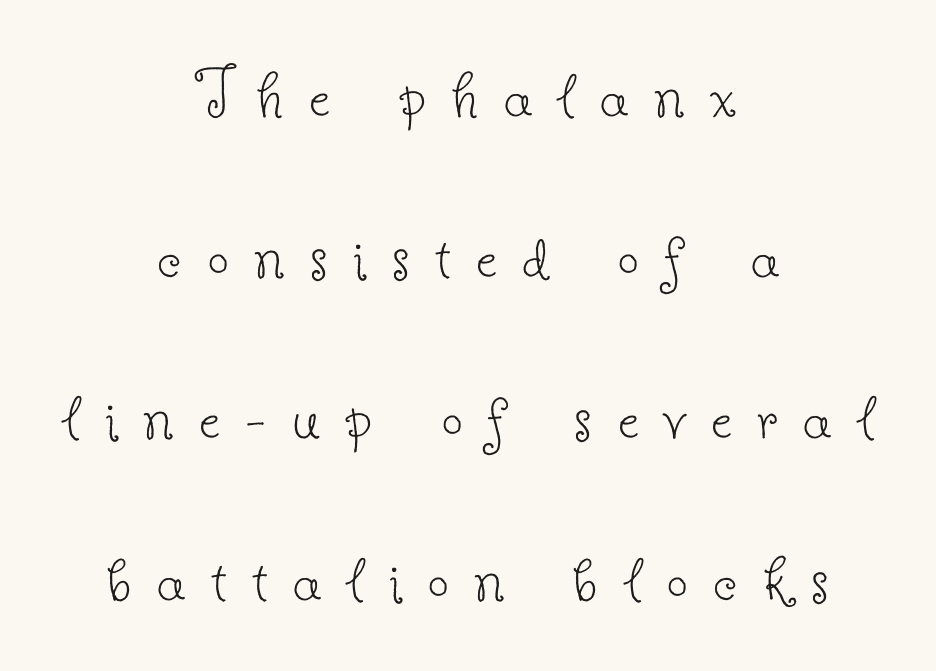
Each letter keeps its own natural width here, so spacing adapts to shape. No chunkiness to these letters — they're not bold. Students, observe: this is what heavily led, spacious text looks like. The face used here is seriffed, in the tradition of book romans. A clean baseline with only descenders dipping below it.
